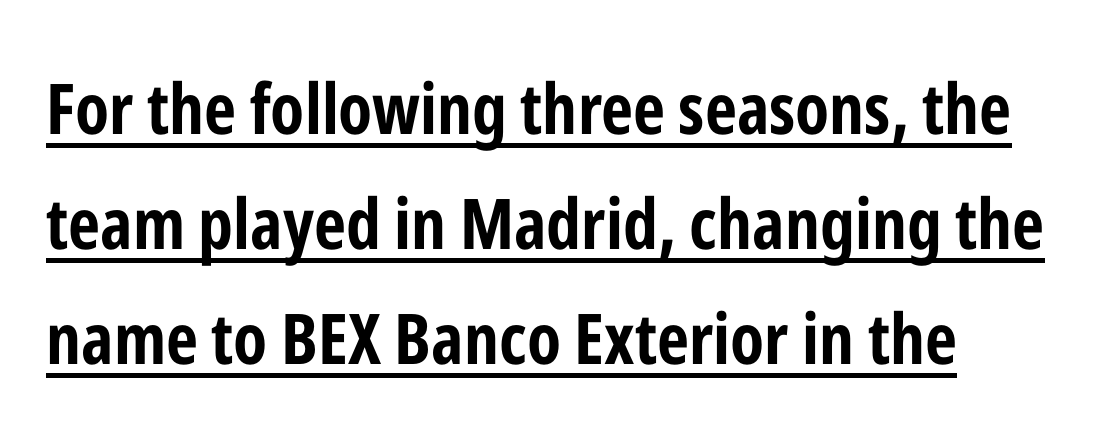
The lettering holds an erect, upright posture throughout. A typesetter would call this leading conventional body-copy spacing. Honestly, the letter spacing is just normal — you wouldn't notice it. Summary of weight: heavy, a full bold.
